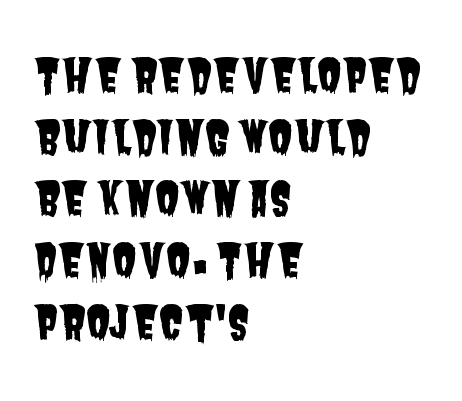
{"serif": "no", "width": "condensed", "stroke_contrast": "low", "x_height": "large", "monospaced": "no", "underline": "no", "align": "left", "line_spacing": "normal", "line_spacing_ratio": 1.37, "letter_spacing": "normal", "letter_spacing_em": 0.0, "glyph_px": 45}
